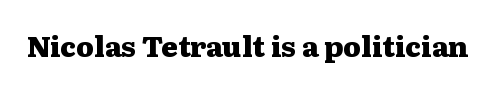
{"serif": "yes", "italic": "no", "bold": "yes", "weight": "heavy", "width": "wide", "stroke_contrast": "medium", "x_height": "medium", "monospaced": "no", "underline": "no", "letter_spacing": "normal", "letter_spacing_em": 0.0, "glyph_px": 28}
